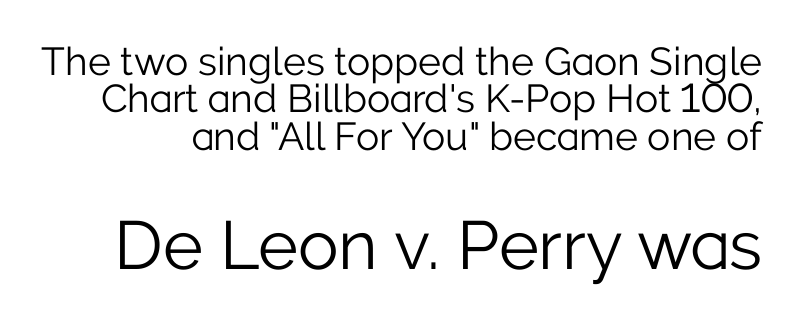
The image shows 68 px light sans-serif type, upright; set tight line spacing (0.96x), normal letter spacing, not underlined; the second (bottom) block is 1.74x larger; low stroke contrast and a medium x-height.
